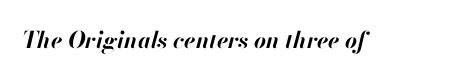
The image shows 23 px bold type, italic (leaning right); set normal letter spacing, not underlined.
